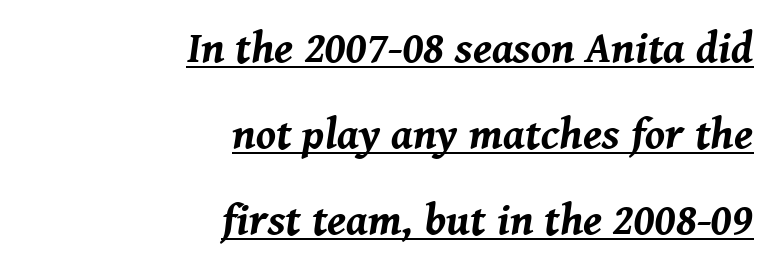
{"italic": "yes", "lean": "right", "slant_degrees": 8, "bold": "yes", "weight": "bold", "width": "normal", "stroke_contrast": "medium", "x_height": "medium", "monospaced": "no", "underline": "yes", "align": "right", "line_spacing": "loose", "line_spacing_ratio": 1.95, "letter_spacing": "normal", "letter_spacing_em": 0.0, "glyph_px": 44}
